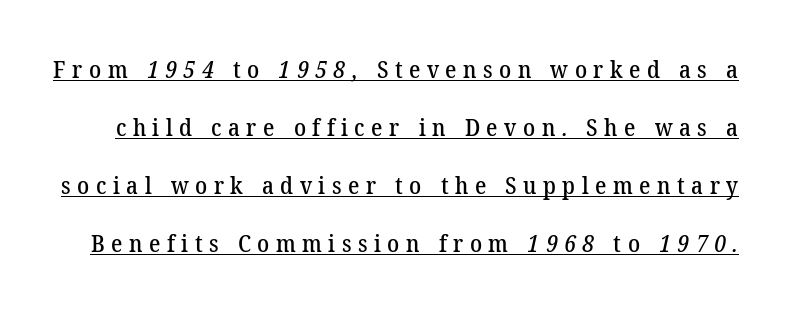
Q: Is the text underlined? A: Yes.
Q: Is the spacing between letters normal or unusually wide? A: Unusually wide.
Q: Is the spacing between lines tight, normal or loose? A: Loose.
